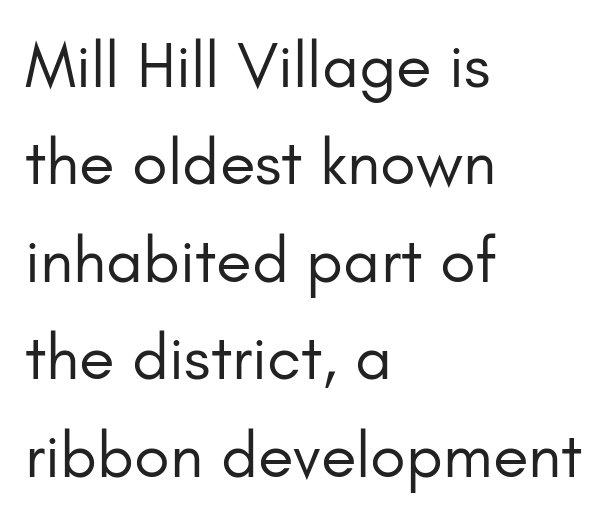
The horizontal fit of the characters is conventional and even. You can tell it's not italic because the verticals are truly vertical. Looks like regular typesetting: each glyph gets only the width it needs. Letters rest on an invisible, unmarked baseline.
